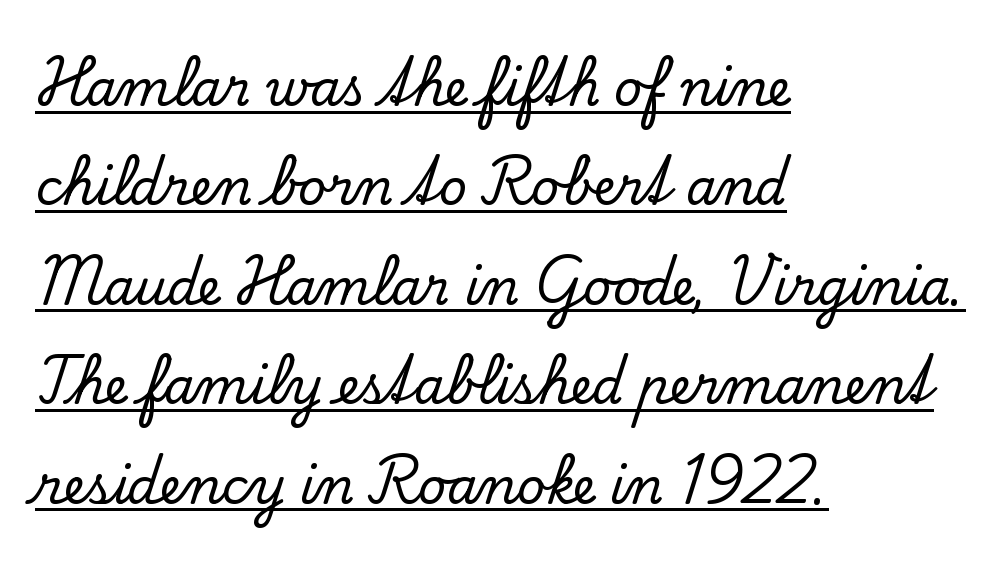
The image shows 49 px serif type; set left-aligned, loose line spacing (2.03x), normal letter spacing, underlined; low stroke contrast and a small x-height.
